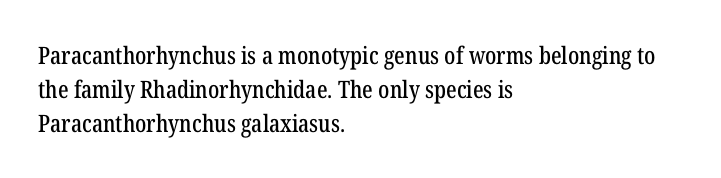
{"italic": "no", "underline": "no", "align": "left", "line_spacing": "normal", "line_spacing_ratio": 1.41, "letter_spacing": "normal", "letter_spacing_em": 0.0, "glyph_px": 24}
